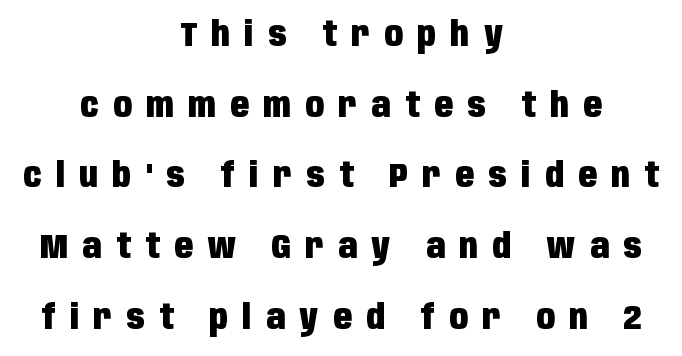
Q: Is the text bold? A: Yes.
Q: Is the text italic (slanted)? A: No, it is upright.
Q: Is the typeface a serif or a sans-serif typeface? A: Sans-serif.
Q: Is the text underlined? A: No.
Q: How is the paragraph aligned? A: Centered.
Q: Is the spacing between letters normal or unusually wide? A: Unusually wide.
Q: Is the spacing between lines tight, normal or loose? A: Loose.
Q: Width (condensed, normal, or wide)? A: Condensed.
Q: Stroke contrast? A: Low.
Q: x-height? A: Large.
Q: Monospaced? A: No.
